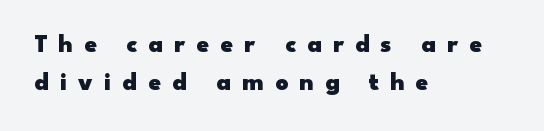
The image shows 25 px bold type, upright; set left-aligned, normal line spacing (1.54x), unusually wide letter spacing (+0.45 em), not underlined.
